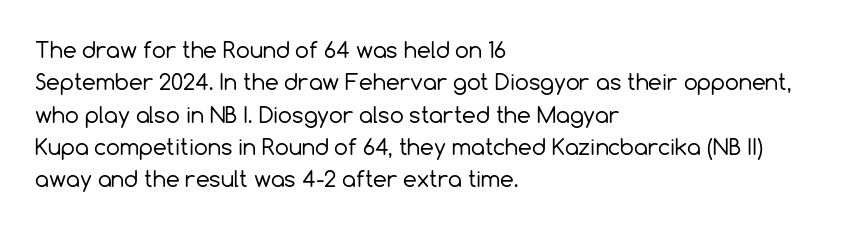
{"italic": "no", "bold": "no", "underline": "no", "align": "left", "line_spacing": "normal", "line_spacing_ratio": 1.47, "letter_spacing": "normal", "letter_spacing_em": 0.0, "glyph_px": 22}
